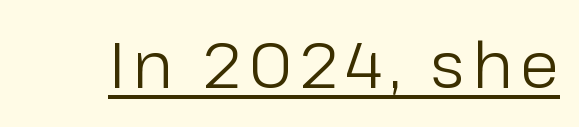
Vertical strokes here are truly vertical. Think standard paragraph weight, or any step lighter than that. You can see a thin bar hugging the bottom of the glyphs. Spacing verdict: proportional, widths tailored to each character. Note: no serifs on the glyphs.
